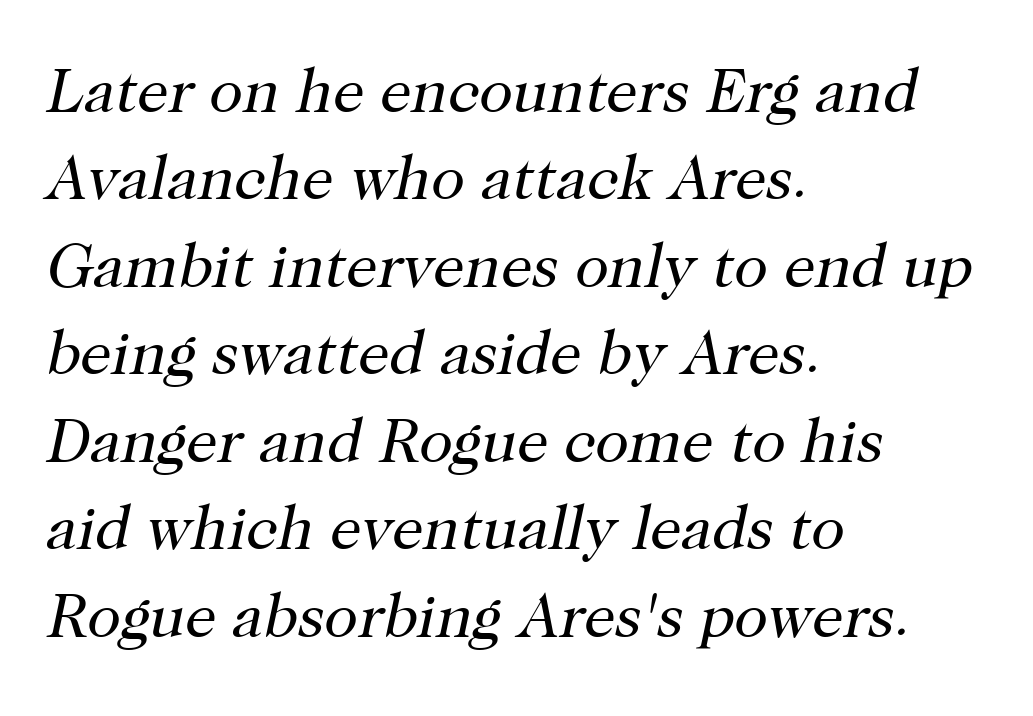
The image shows 62 px regular-weight serif type, italic (leaning right); set left-aligned, normal line spacing (1.41x), normal letter spacing, not underlined; high stroke contrast and a medium x-height.
